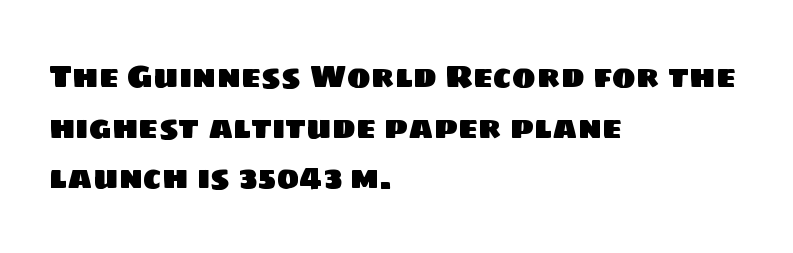
The image shows 32 px sans-serif type; set left-aligned, normal line spacing (1.58x), normal letter spacing, not underlined; low stroke contrast and a large x-height.
